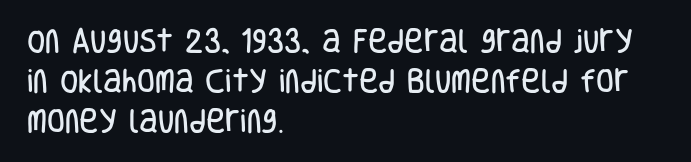
The image shows 26 px text type, upright; set left-aligned, normal line spacing (1.54x), normal letter spacing, not underlined.
